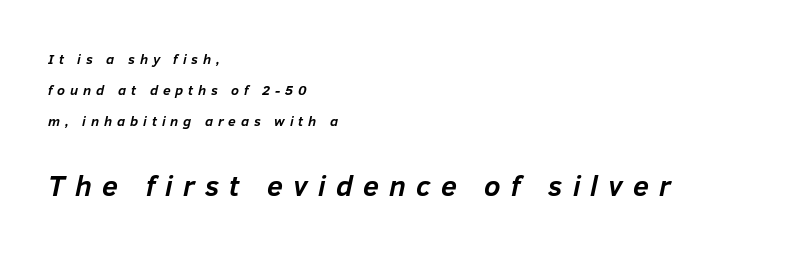
Q: Is the text bold? A: Yes.
Q: Is the text italic (slanted)? A: Yes, it leans right by about 12 degrees.
Q: Is the text underlined? A: No.
Q: How is the paragraph aligned? A: Left-aligned.
Q: Is the spacing between letters normal or unusually wide? A: Unusually wide.
Q: Is the spacing between lines tight, normal or loose? A: Loose.
Q: Which block of text is set in a larger size, the first (top) or the second (bottom)? A: The second (bottom) one.
Q: Width (condensed, normal, or wide)? A: Normal.
Q: Stroke contrast? A: Low.
Q: x-height? A: Medium.
Q: Monospaced? A: No.
